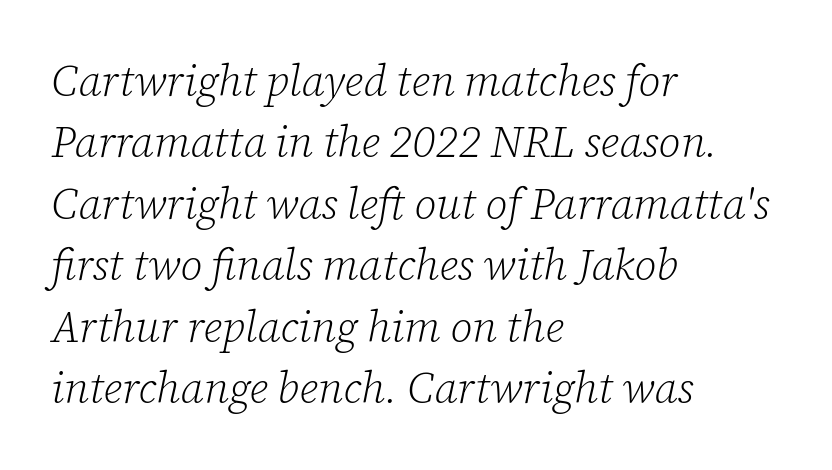
Q: Is the text bold? A: No.
Q: Is the text italic (slanted)? A: Yes, it leans right by about 12 degrees.
Q: Is the typeface a serif or a sans-serif typeface? A: Serif.
Q: Is the text underlined? A: No.
Q: How is the paragraph aligned? A: Left-aligned.
Q: Is the spacing between letters normal or unusually wide? A: Normal.
Q: Is the spacing between lines tight, normal or loose? A: Normal.
Q: Width (condensed, normal, or wide)? A: Normal.
Q: Stroke contrast? A: Low.
Q: x-height? A: Medium.
Q: Monospaced? A: No.
